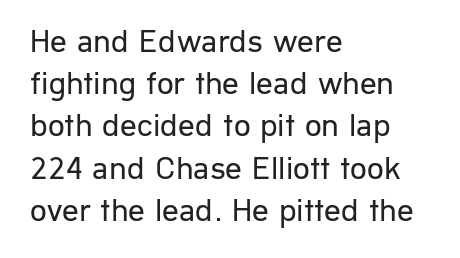
Descender tails drop into unmarked territory. You can tell from the bare stems that sans-serif type was used. Note the varied advance widths — an 'i' is clearly narrower than an 'm'. The letters look calm and open, with moderate or lighter stems. Quick note: not italic, upright. The letters sit at their default tracking, neither squeezed nor spread.
